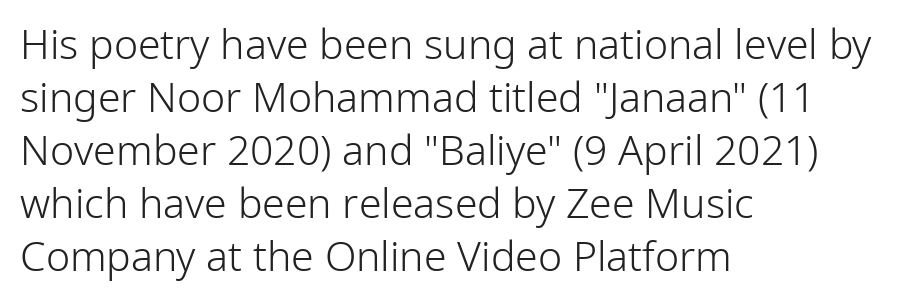
The image shows 41 px light sans-serif type, upright; set left-aligned, normal line spacing (1.29x), normal letter spacing, not underlined; low stroke contrast and a medium x-height.
